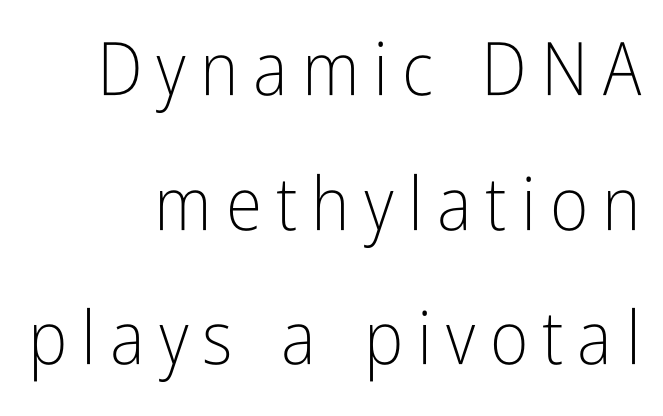
These glyphs show unthickened strokes, regular width or finer. The typesetter chose a ragged-left arrangement here. Nothing sits at the stroke ends, so this counts as sans-serif. Honestly, there is no underline to notice here at all.
